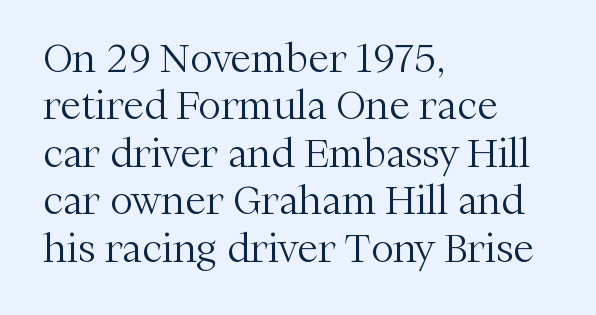
Q: Is the text bold? A: No.
Q: Is the text italic (slanted)? A: No, it is upright.
Q: Is the typeface a serif or a sans-serif typeface? A: Serif.
Q: Is the text underlined? A: No.
Q: How is the paragraph aligned? A: Left-aligned.
Q: Is the spacing between letters normal or unusually wide? A: Normal.
Q: Is the spacing between lines tight, normal or loose? A: Normal.
Q: Width (condensed, normal, or wide)? A: Normal.
Q: Stroke contrast? A: Medium.
Q: x-height? A: Medium.
Q: Monospaced? A: No.
